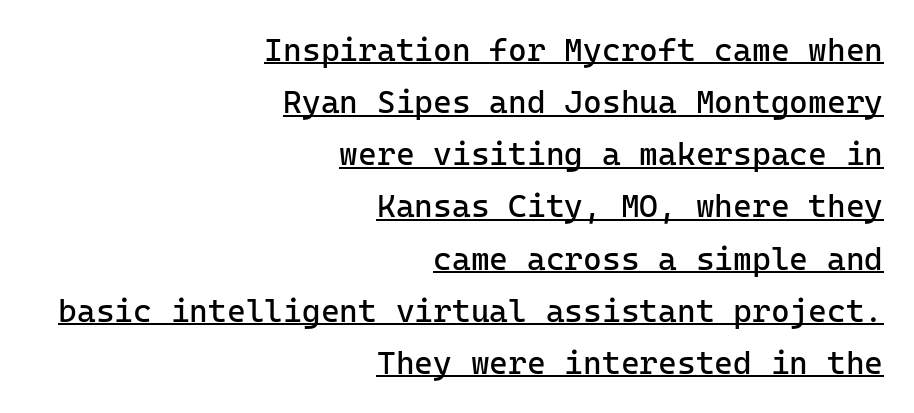
Q: Is the text bold? A: No.
Q: Is the text italic (slanted)? A: No, it is upright.
Q: Is the typeface a serif or a sans-serif typeface? A: Sans-serif.
Q: Is the text underlined? A: Yes.
Q: How is the paragraph aligned? A: Right-aligned.
Q: Is the spacing between letters normal or unusually wide? A: Normal.
Q: Is the spacing between lines tight, normal or loose? A: Normal.
Q: Width (condensed, normal, or wide)? A: Normal.
Q: Stroke contrast? A: Low.
Q: x-height? A: Medium.
Q: Monospaced? A: Yes.
